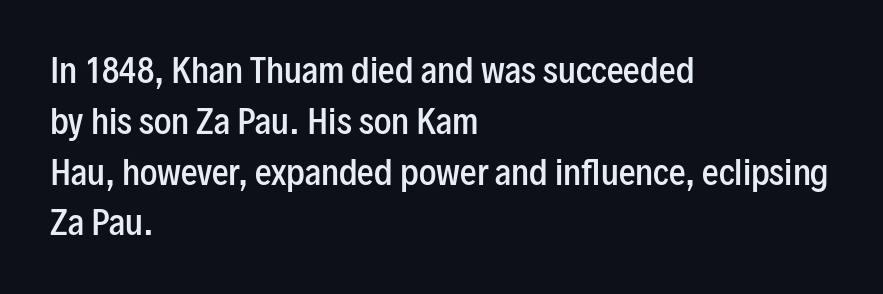
Q: Is the text bold? A: Semi-bold.
Q: Is the text italic (slanted)? A: No, it is upright.
Q: Is the typeface a serif or a sans-serif typeface? A: Sans-serif.
Q: Is the text underlined? A: No.
Q: How is the paragraph aligned? A: Left-aligned.
Q: Is the spacing between letters normal or unusually wide? A: Normal.
Q: Is the spacing between lines tight, normal or loose? A: Normal.
Q: Width (condensed, normal, or wide)? A: Condensed.
Q: Stroke contrast? A: Low.
Q: x-height? A: Medium.
Q: Monospaced? A: No.
